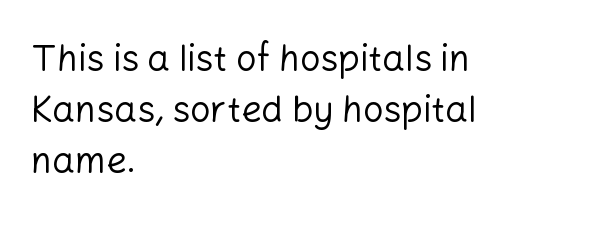
The image shows 36 px regular-weight sans-serif type, upright; set left-aligned, normal line spacing (1.41x), normal letter spacing, not underlined; low stroke contrast and a medium x-height.
